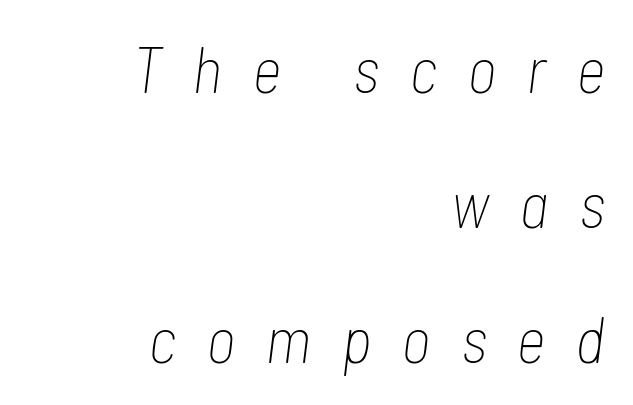
Q: Is the text bold? A: No.
Q: Is the text italic (slanted)? A: Yes, it leans right by about 7 degrees.
Q: Is the text underlined? A: No.
Q: How is the paragraph aligned? A: Right-aligned.
Q: Is the spacing between letters normal or unusually wide? A: Unusually wide.
Q: Is the spacing between lines tight, normal or loose? A: Loose.
Q: Width (condensed, normal, or wide)? A: Condensed.
Q: Stroke contrast? A: Low.
Q: x-height? A: Medium.
Q: Monospaced? A: No.
